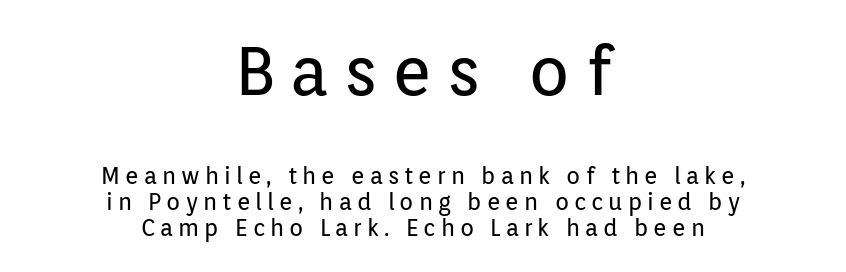
{"serif": "no", "italic": "no", "bold": "no", "weight": "regular", "width": "normal", "stroke_contrast": "low", "x_height": "medium", "monospaced": "no", "underline": "no", "align": "center", "line_spacing": "tight", "line_spacing_ratio": 1.14, "letter_spacing": "wide", "letter_spacing_em": 0.22, "larger_block": "first", "size_ratio": 2.96, "glyph_px": 68}
